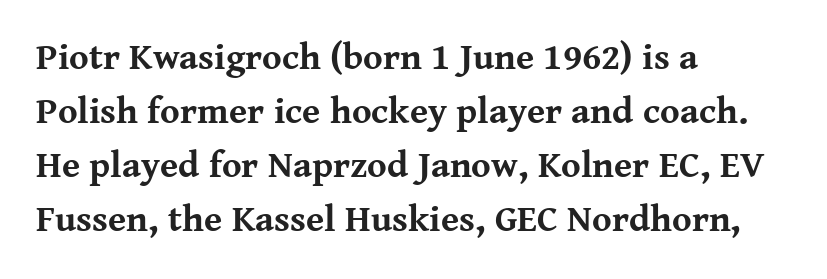
Q: Is the text bold? A: Yes.
Q: Is the text italic (slanted)? A: No, it is upright.
Q: Is the typeface a serif or a sans-serif typeface? A: Serif.
Q: Is the text underlined? A: No.
Q: How is the paragraph aligned? A: Left-aligned.
Q: Is the spacing between letters normal or unusually wide? A: Normal.
Q: Is the spacing between lines tight, normal or loose? A: Normal.
Q: Width (condensed, normal, or wide)? A: Normal.
Q: Stroke contrast? A: Medium.
Q: x-height? A: Medium.
Q: Monospaced? A: No.
